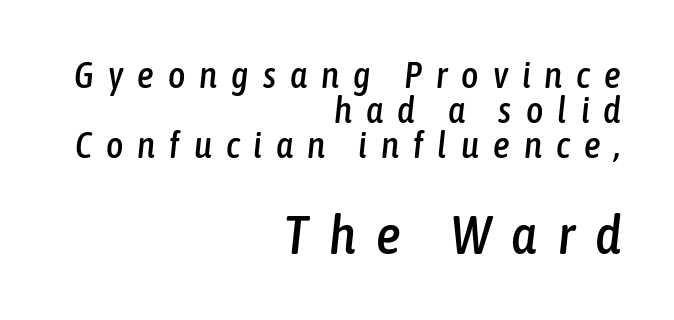
The image shows 55 px condensed type, italic (leaning right); set right-aligned, tight line spacing (0.95x), unusually wide letter spacing (+0.38 em), not underlined; the second (bottom) block is 1.49x larger; low stroke contrast and a medium x-height.
